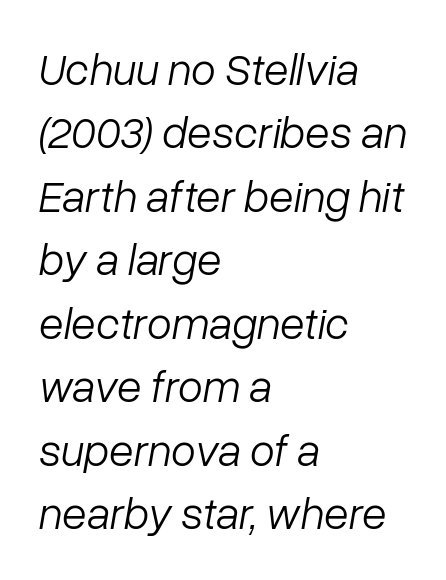
This is not heavy type; no bold has been used. In terms of posture, this sample is oblique. The rows are spaced the way most documents space them. The ragged edge is on the right, which tells us the setting is flush left.
